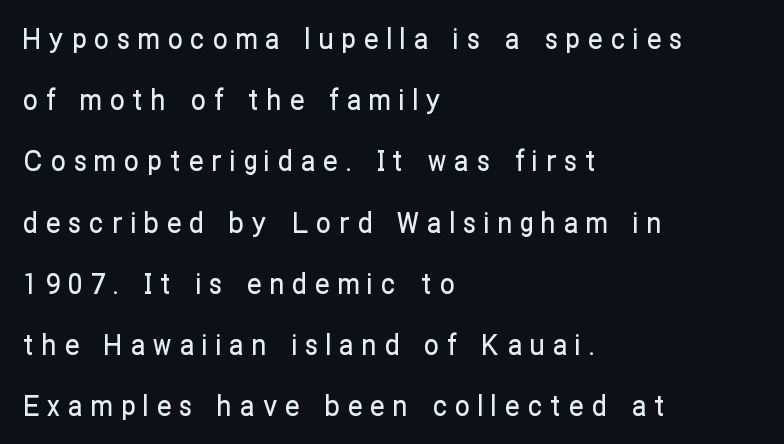
Posture: straight, roman, zero tilt. Where is the straight margin? On the left. The passage shown is typeset with a sans-serif family. Character widths vary here, with narrow letters taking less room than wide ones.
